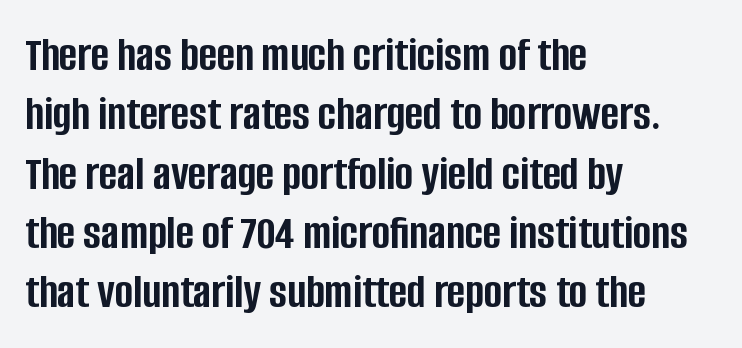
Q: Is the text bold? A: Yes.
Q: Is the text italic (slanted)? A: No, it is upright.
Q: Is the typeface a serif or a sans-serif typeface? A: Sans-serif.
Q: Is the text underlined? A: No.
Q: How is the paragraph aligned? A: Left-aligned.
Q: Is the spacing between letters normal or unusually wide? A: Normal.
Q: Width (condensed, normal, or wide)? A: Condensed.
Q: Stroke contrast? A: Low.
Q: x-height? A: Large.
Q: Monospaced? A: No.
